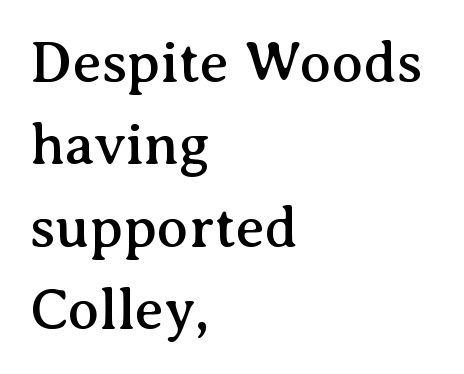
Q: Is the text italic (slanted)? A: No, it is upright.
Q: Is the typeface a serif or a sans-serif typeface? A: Serif.
Q: Is the text underlined? A: No.
Q: How is the paragraph aligned? A: Left-aligned.
Q: Is the spacing between letters normal or unusually wide? A: Normal.
Q: Is the spacing between lines tight, normal or loose? A: Normal.
Q: Width (condensed, normal, or wide)? A: Normal.
Q: Stroke contrast? A: Medium.
Q: x-height? A: Medium.
Q: Monospaced? A: No.
